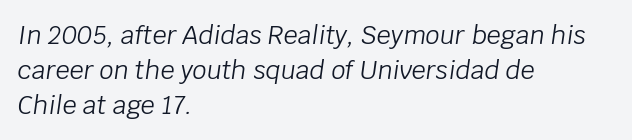
{"italic": "yes", "lean": "right", "slant_degrees": 8, "bold": "no", "underline": "no", "align": "left", "line_spacing": "normal", "line_spacing_ratio": 1.4, "letter_spacing": "normal", "letter_spacing_em": 0.0, "glyph_px": 25}
